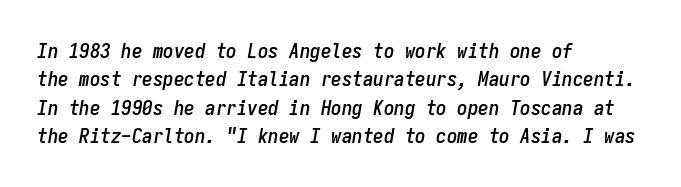
Q: Is the text italic (slanted)? A: Yes, it leans right by about 9 degrees.
Q: Is the text underlined? A: No.
Q: How is the paragraph aligned? A: Left-aligned.
Q: Is the spacing between letters normal or unusually wide? A: Normal.
Q: Is the spacing between lines tight, normal or loose? A: Normal.
